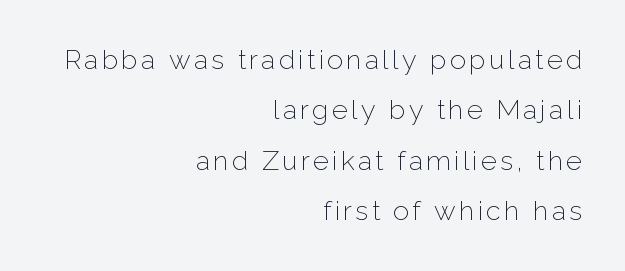
The image shows 27 px text type, upright; set right-aligned, line spacing 1.87x, not underlined.
